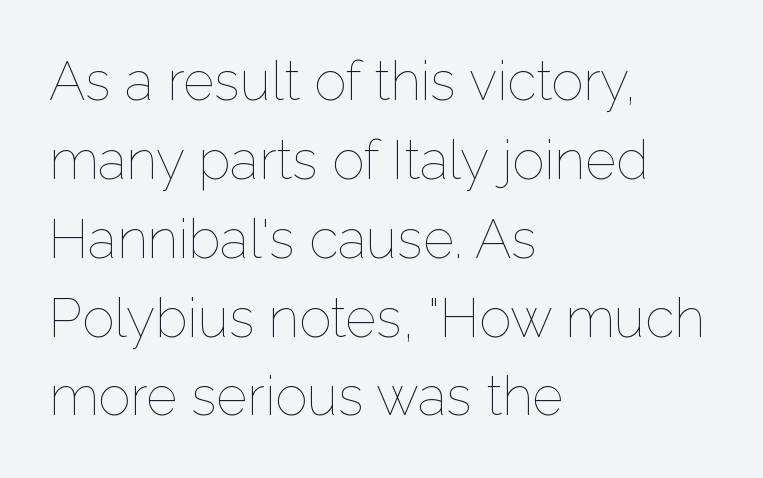
Q: Is the text bold? A: No.
Q: Is the text italic (slanted)? A: No, it is upright.
Q: Is the text underlined? A: No.
Q: How is the paragraph aligned? A: Left-aligned.
Q: Is the spacing between letters normal or unusually wide? A: Normal.
Q: Is the spacing between lines tight, normal or loose? A: Normal.
Q: Width (condensed, normal, or wide)? A: Normal.
Q: Stroke contrast? A: Low.
Q: x-height? A: Medium.
Q: Monospaced? A: No.
